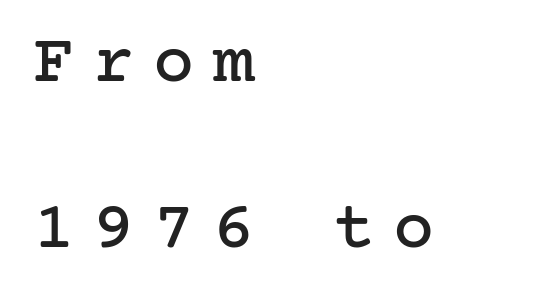
The specimen reads as upright at a glance. The designer dialed line spacing up above the default. Between one letter and the next there's a generous, obvious gap. Line beginnings align vertically; line endings do not. You can tell from the footed stems that serif type was used.
